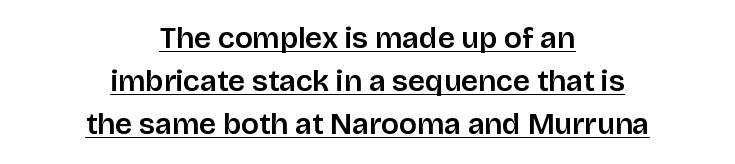
The image shows 30 px sans-serif type, upright; set centered, normal line spacing (1.44x), normal letter spacing, underlined; low stroke contrast and a large x-height.
